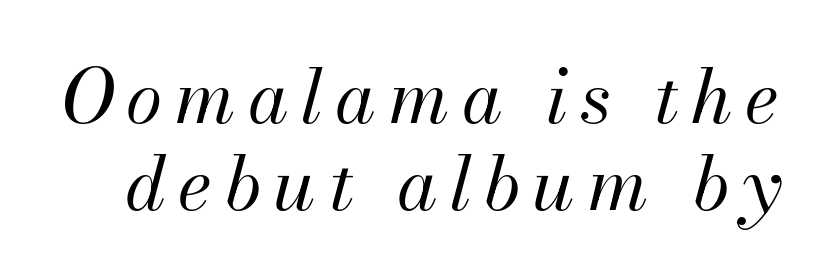
The characters are drawn with everyday or finer stroke widths. The glyphs are unaccompanied by any horizontal stroke below them. The rendering uses natural spacing where letterforms have individual widths. Every character sits at an angle, as italics do.
